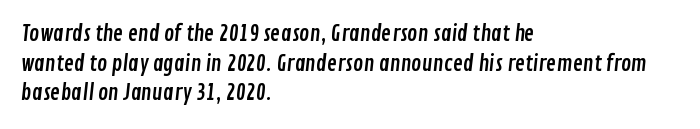
{"underline": "no", "align": "left", "line_spacing": "normal", "line_spacing_ratio": 1.41, "letter_spacing": "normal", "letter_spacing_em": 0.0, "glyph_px": 21}
